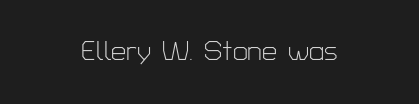
A light-to-regular cut is what we see here. Compared with a flush-left layout, this one balances lines on the center instead. The space directly below the letters is spotless. Inter-character spacing is left at the font's built-in metrics. Rendered with straight, roman letterforms.
